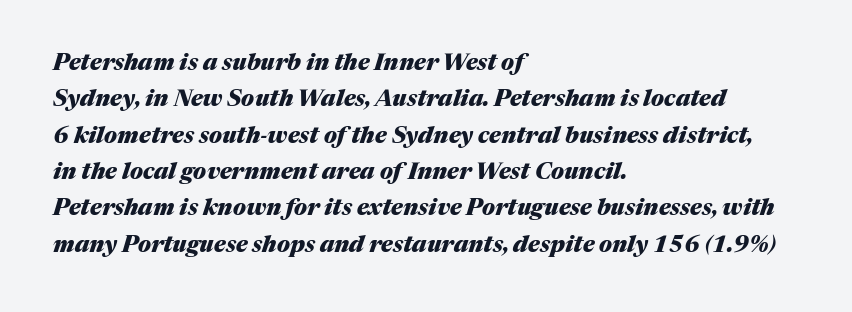
The image shows 23 px bold type, italic (leaning right); set left-aligned, normal line spacing (1.58x), normal letter spacing, not underlined.
